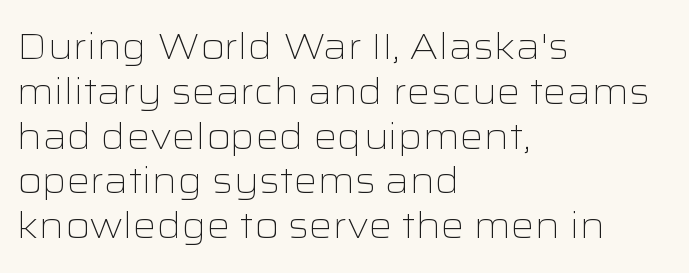
{"serif": "no", "italic": "no", "bold": "no", "weight": "light", "width": "wide", "stroke_contrast": "low", "x_height": "medium", "monospaced": "no", "underline": "no", "align": "left", "line_spacing_ratio": 1.21, "letter_spacing": "normal", "letter_spacing_em": 0.0, "glyph_px": 37}
